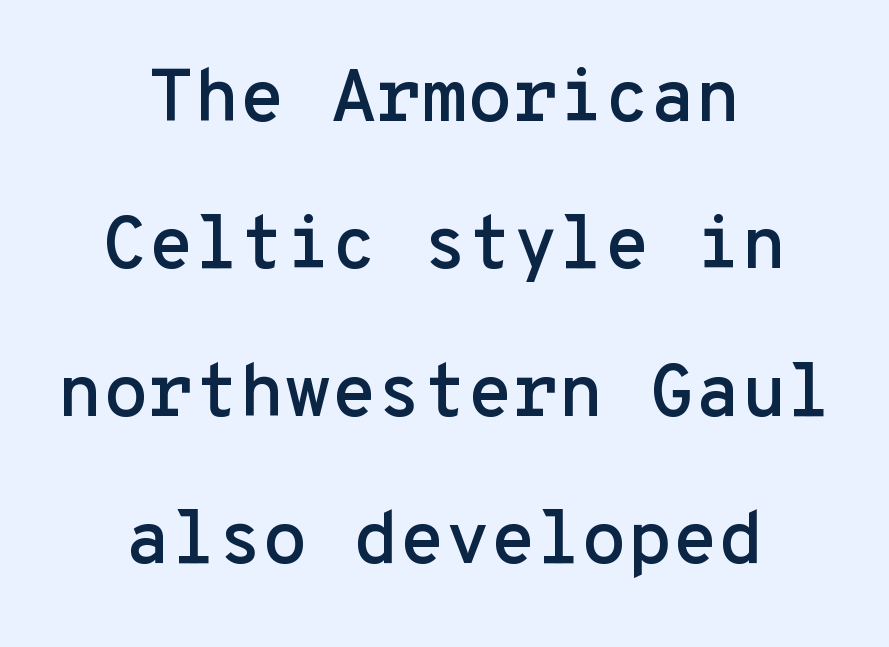
{"serif": "no", "italic": "no", "width": "normal", "stroke_contrast": "low", "x_height": "medium", "monospaced": "yes", "underline": "no", "align": "center", "line_spacing": "loose", "line_spacing_ratio": 1.99, "letter_spacing": "normal", "letter_spacing_em": 0.0, "glyph_px": 74}
